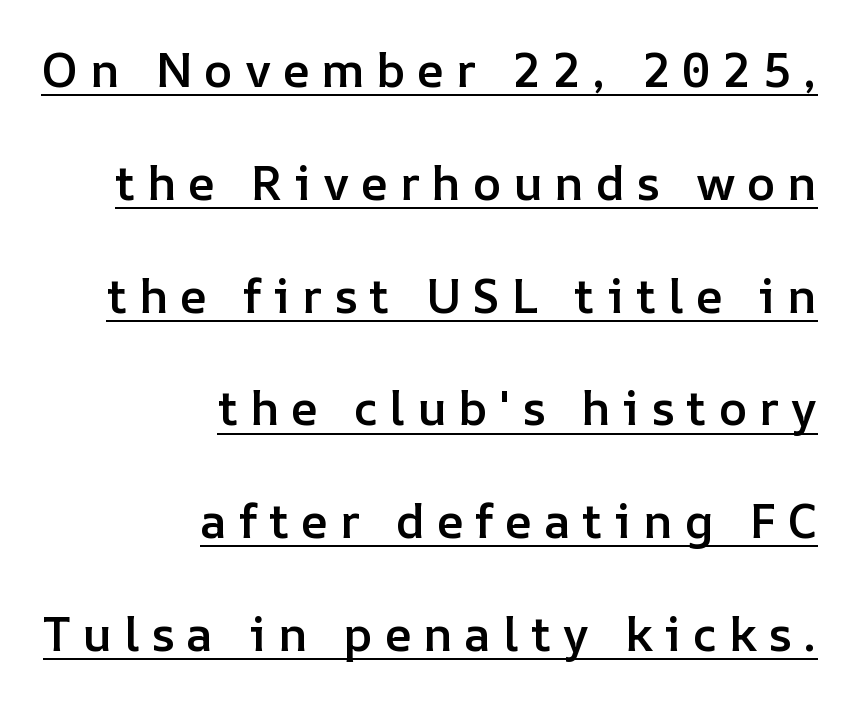
{"italic": "no", "bold": "semi", "weight": "semibold", "width": "normal", "stroke_contrast": "low", "x_height": "medium", "monospaced": "no", "underline": "yes", "align": "right", "line_spacing": "loose", "line_spacing_ratio": 2.35, "letter_spacing": "wide", "letter_spacing_em": 0.24, "glyph_px": 48}
